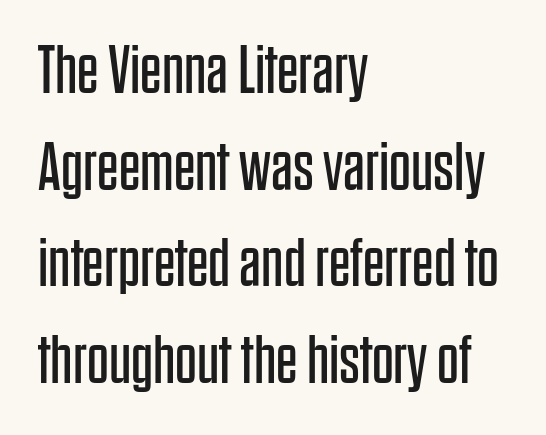
The glyphs in this specimen are sans serif. The passage shown is typed in a proportional face where columns would drift. A clean baseline with only descenders dipping below it. Each new line begins a customary step beneath the previous one. There is no visible air inserted between adjacent glyphs.
